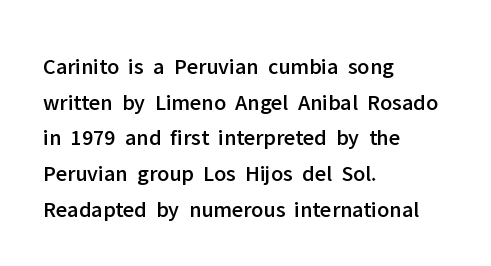
Q: Is the text italic (slanted)? A: No, it is upright.
Q: Is the text underlined? A: No.
Q: How is the paragraph aligned? A: Left-aligned.
Q: Is the spacing between letters normal or unusually wide? A: Normal.
Q: Is the spacing between lines tight, normal or loose? A: Normal.
